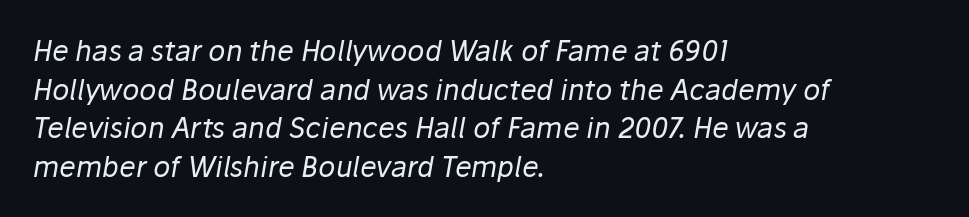
The image shows 28 px regular-weight type, italic (leaning right); set left-aligned, normal line spacing (1.38x), normal letter spacing, not underlined; low stroke contrast and a medium x-height.
